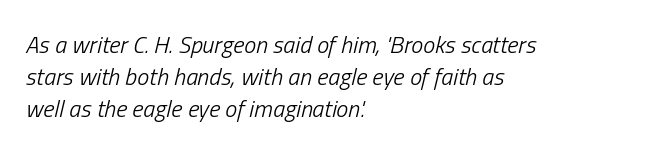
Q: Is the text bold? A: No.
Q: Is the text italic (slanted)? A: Yes, it leans right by about 13 degrees.
Q: Is the text underlined? A: No.
Q: How is the paragraph aligned? A: Left-aligned.
Q: Is the spacing between letters normal or unusually wide? A: Normal.
Q: Is the spacing between lines tight, normal or loose? A: Normal.
